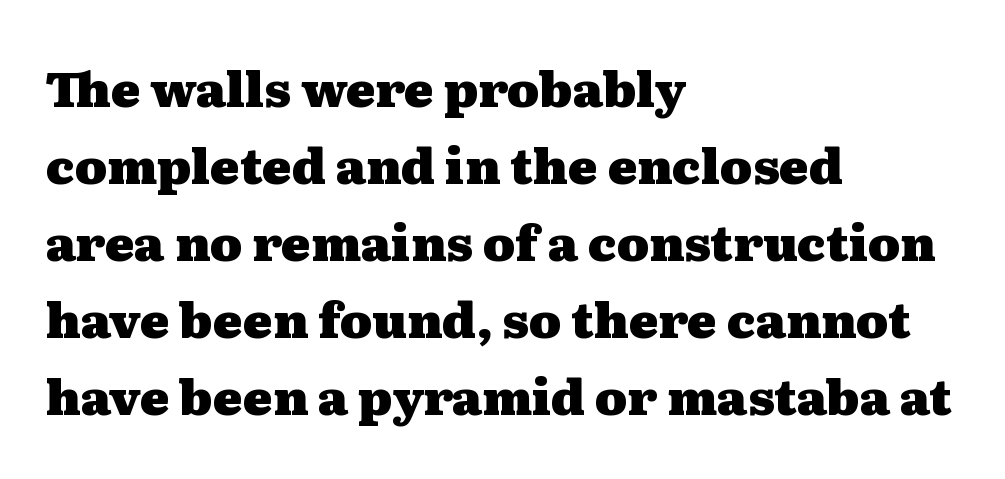
The image shows 49 px heavy, wide serif type, upright; set left-aligned, normal line spacing (1.57x), normal letter spacing, not underlined; medium stroke contrast and a medium x-height.
